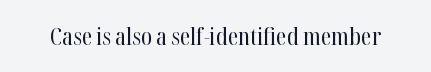
Q: Is the text bold? A: No.
Q: Is the text italic (slanted)? A: No, it is upright.
Q: Is the text underlined? A: No.
Q: Is the spacing between letters normal or unusually wide? A: Normal.
